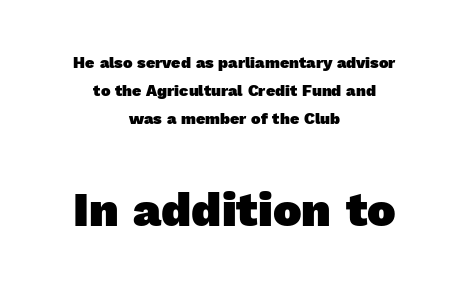
The image shows 48 px heavy sans-serif type; set centered, line spacing 1.75x, normal letter spacing, not underlined; the second (bottom) block is 3.0x larger; a medium x-height.
